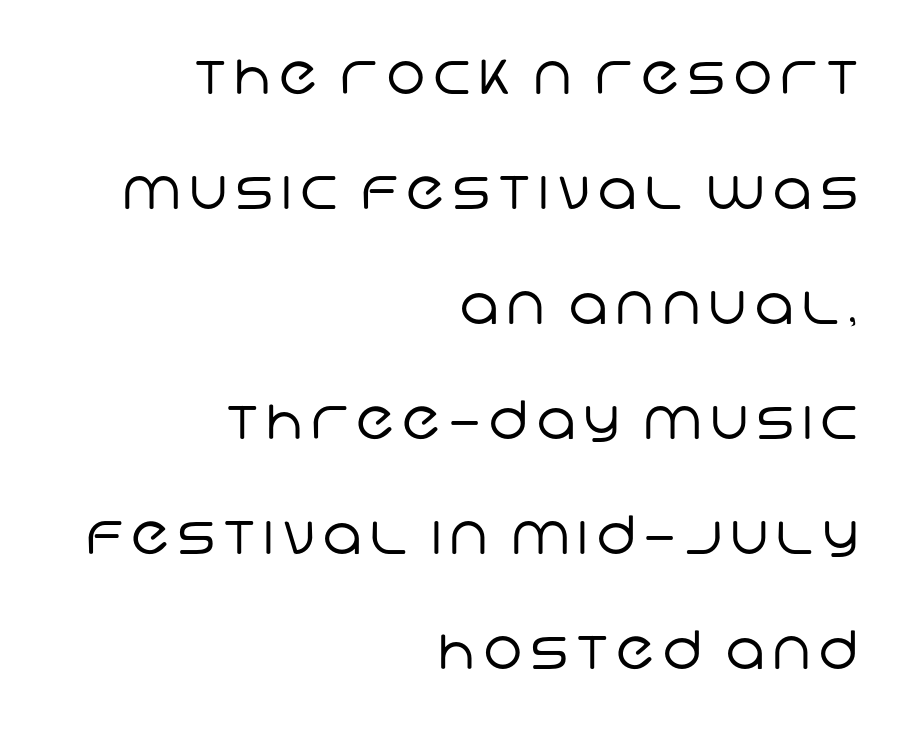
Anything drawn beneath the words? Only blank space. The passage shown is not bold in any degree. The typeface chosen for these lines omits serifs. A flush-right, rag-left setting is used for this passage. Honestly, the rows look like they've been pulled way apart.
